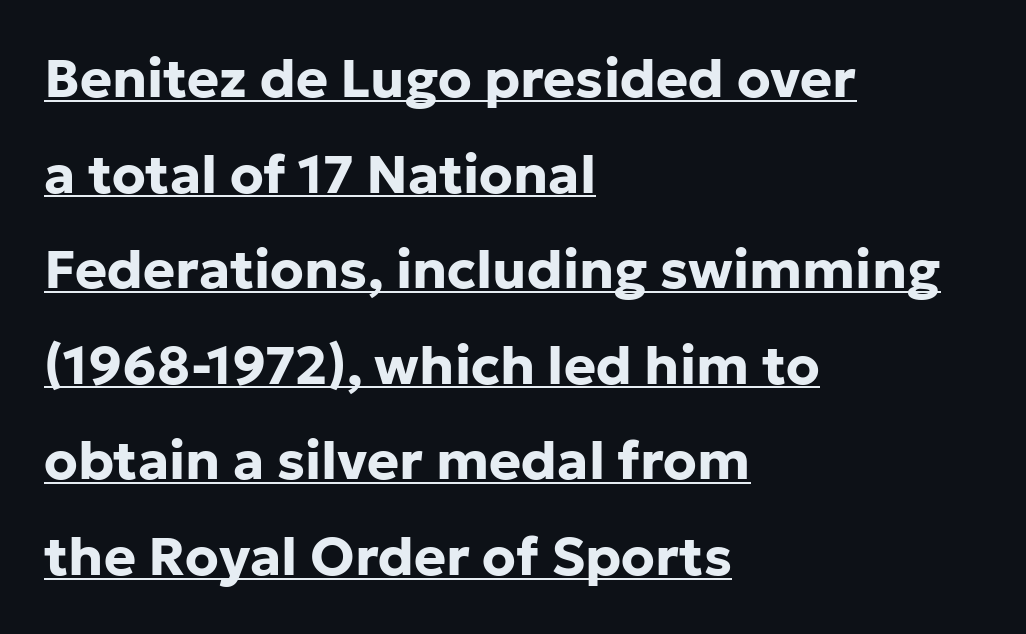
{"serif": "no", "italic": "no", "bold": "yes", "weight": "bold", "width": "normal", "stroke_contrast": "low", "x_height": "medium", "monospaced": "no", "underline": "yes", "align": "left", "line_spacing_ratio": 1.77, "letter_spacing": "normal", "letter_spacing_em": 0.0, "glyph_px": 54}
